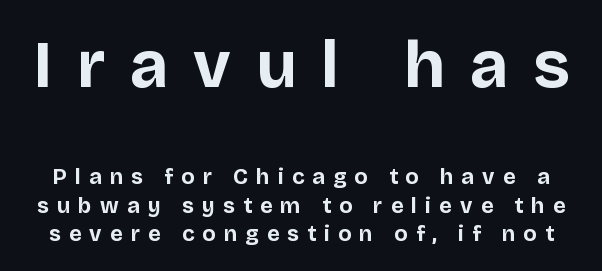
{"serif": "no", "italic": "no", "bold": "yes", "weight": "bold", "width": "normal", "stroke_contrast": "low", "x_height": "large", "monospaced": "no", "underline": "no", "line_spacing": "normal", "line_spacing_ratio": 1.28, "letter_spacing": "wide", "letter_spacing_em": 0.37, "larger_block": "first", "size_ratio": 3.05, "glyph_px": 67}
